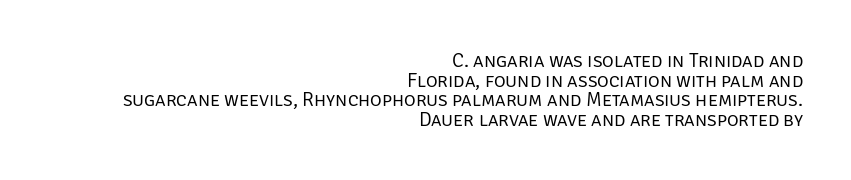
Ordinary non-slanted type is in use. Compared with typical paragraphs, the rows here are closer together. Nobody touched the tracking dial on this one. The typesetting does not lean heavy: it is not bold. The area under the type is left untouched. This rendering uses right alignment, leaving the left contour irregular.
